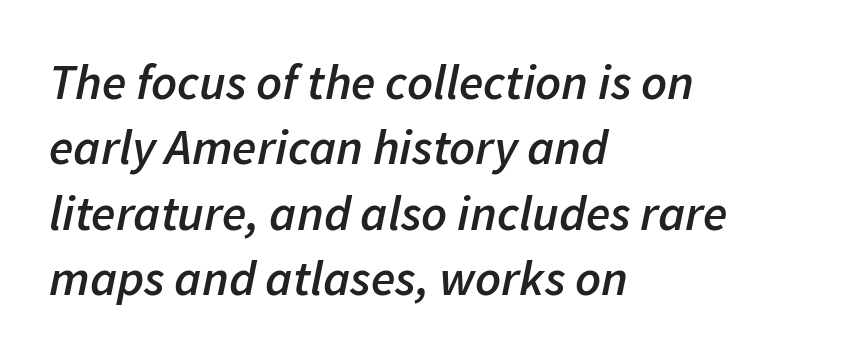
Q: Is the text bold? A: Semi-bold.
Q: Is the text italic (slanted)? A: Yes, it leans right by about 11 degrees.
Q: Is the text underlined? A: No.
Q: How is the paragraph aligned? A: Left-aligned.
Q: Is the spacing between letters normal or unusually wide? A: Normal.
Q: Is the spacing between lines tight, normal or loose? A: Normal.
Q: Width (condensed, normal, or wide)? A: Normal.
Q: Stroke contrast? A: Low.
Q: x-height? A: Medium.
Q: Monospaced? A: No.
